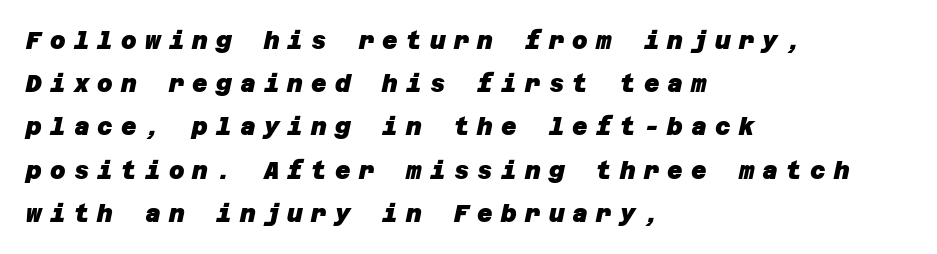
{"bold": "yes", "underline": "no", "align": "left", "line_spacing_ratio": 1.8, "letter_spacing": "wide", "letter_spacing_em": 0.34, "glyph_px": 24}
